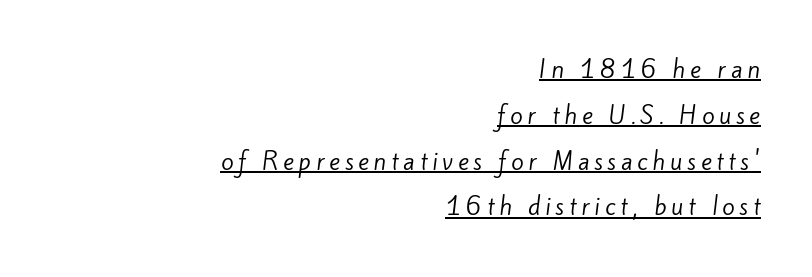
Q: Is the text bold? A: No.
Q: Is the text underlined? A: Yes.
Q: How is the paragraph aligned? A: Right-aligned.
Q: Is the spacing between letters normal or unusually wide? A: Unusually wide.
Q: Is the spacing between lines tight, normal or loose? A: Loose.
